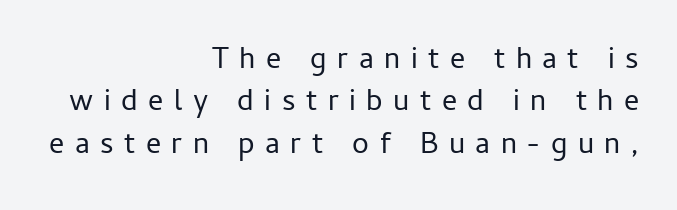
Q: Is the text bold? A: No.
Q: Is the text italic (slanted)? A: No, it is upright.
Q: Is the typeface a serif or a sans-serif typeface? A: Sans-serif.
Q: Is the text underlined? A: No.
Q: How is the paragraph aligned? A: Right-aligned.
Q: Is the spacing between letters normal or unusually wide? A: Unusually wide.
Q: Is the spacing between lines tight, normal or loose? A: Normal.
Q: Width (condensed, normal, or wide)? A: Normal.
Q: Stroke contrast? A: Low.
Q: x-height? A: Medium.
Q: Monospaced? A: No.
